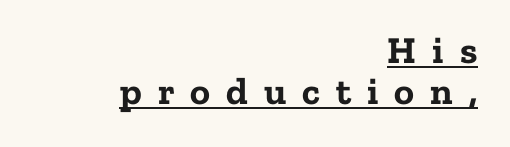
Q: Is the text bold? A: Yes.
Q: Is the text italic (slanted)? A: No, it is upright.
Q: Is the typeface a serif or a sans-serif typeface? A: Serif.
Q: Is the text underlined? A: Yes.
Q: How is the paragraph aligned? A: Right-aligned.
Q: Is the spacing between letters normal or unusually wide? A: Unusually wide.
Q: Is the spacing between lines tight, normal or loose? A: Tight.
Q: Width (condensed, normal, or wide)? A: Normal.
Q: Stroke contrast? A: Low.
Q: x-height? A: Medium.
Q: Monospaced? A: No.
